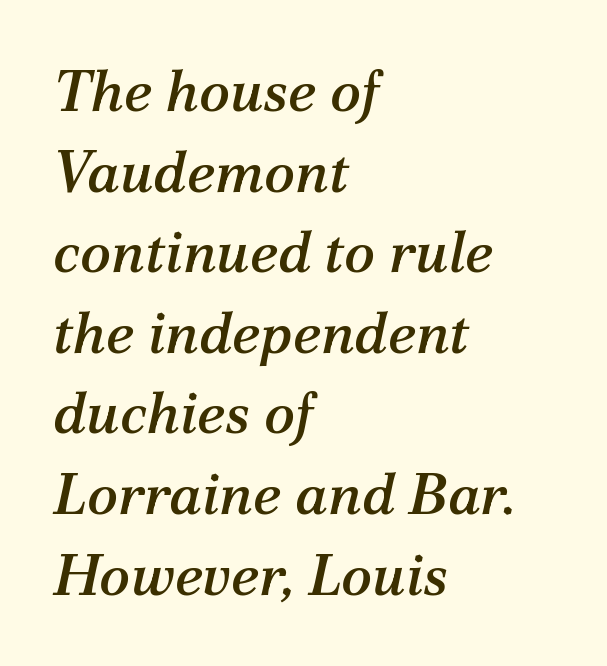
Q: Is the text italic (slanted)? A: Yes, it leans right by about 12 degrees.
Q: Is the typeface a serif or a sans-serif typeface? A: Serif.
Q: Is the text underlined? A: No.
Q: How is the paragraph aligned? A: Left-aligned.
Q: Is the spacing between letters normal or unusually wide? A: Normal.
Q: Is the spacing between lines tight, normal or loose? A: Normal.
Q: Width (condensed, normal, or wide)? A: Normal.
Q: Stroke contrast? A: Medium.
Q: x-height? A: Medium.
Q: Monospaced? A: No.
